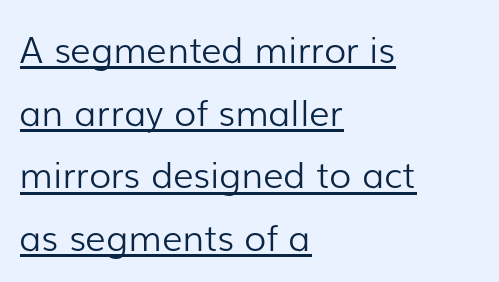
The image shows 36 px light sans-serif type, upright; set left-aligned, line spacing 1.74x, normal letter spacing, underlined; low stroke contrast and a medium x-height.
